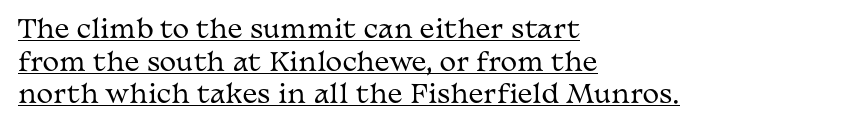
{"italic": "no", "bold": "no", "underline": "yes", "align": "left", "line_spacing": "normal", "line_spacing_ratio": 1.31, "letter_spacing": "normal", "letter_spacing_em": 0.0, "glyph_px": 25}
